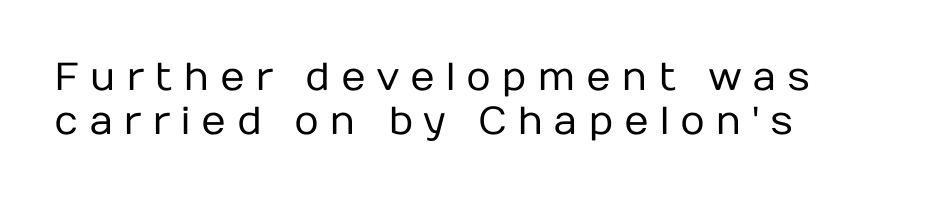
Q: Is the text bold? A: No.
Q: Is the text italic (slanted)? A: No, it is upright.
Q: Is the typeface a serif or a sans-serif typeface? A: Sans-serif.
Q: Is the text underlined? A: No.
Q: How is the paragraph aligned? A: Left-aligned.
Q: Is the spacing between letters normal or unusually wide? A: Unusually wide.
Q: Is the spacing between lines tight, normal or loose? A: Tight.
Q: Width (condensed, normal, or wide)? A: Normal.
Q: Stroke contrast? A: Low.
Q: x-height? A: Medium.
Q: Monospaced? A: No.
